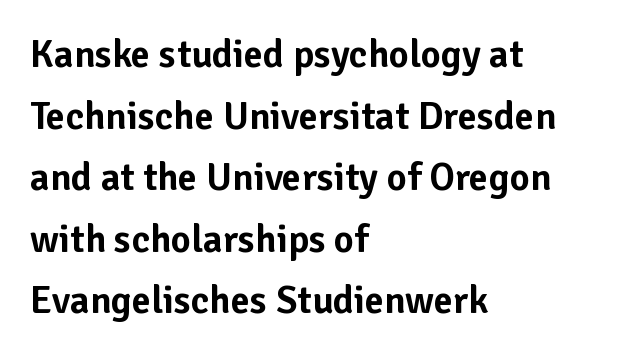
It's the straight-up-and-down kind of type. No feet cap the strokes, marking this as sans-serif type. Inter-character spacing is left at the font's built-in metrics. Summary of vertical rhythm: regular, with standard interline spacing. Varying glyph widths throughout — classic text-font behaviour.
